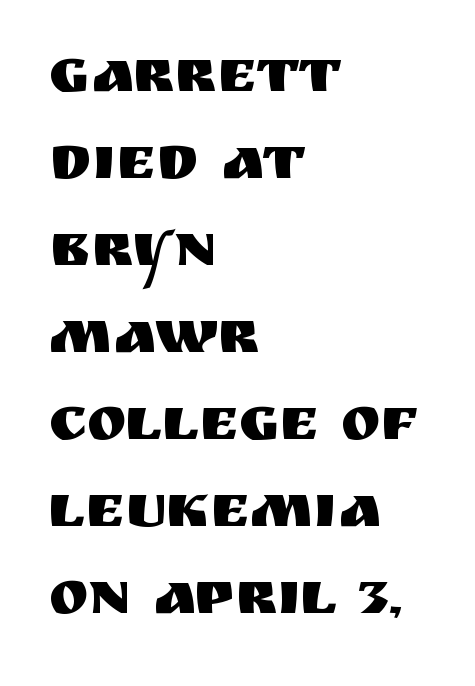
Q: Is the text italic (slanted)? A: No, it is upright.
Q: Is the typeface a serif or a sans-serif typeface? A: Sans-serif.
Q: Is the text underlined? A: No.
Q: How is the paragraph aligned? A: Left-aligned.
Q: Is the spacing between letters normal or unusually wide? A: Normal.
Q: Is the spacing between lines tight, normal or loose? A: Normal.
Q: Width (condensed, normal, or wide)? A: Normal.
Q: Stroke contrast? A: Medium.
Q: x-height? A: Large.
Q: Monospaced? A: No.
